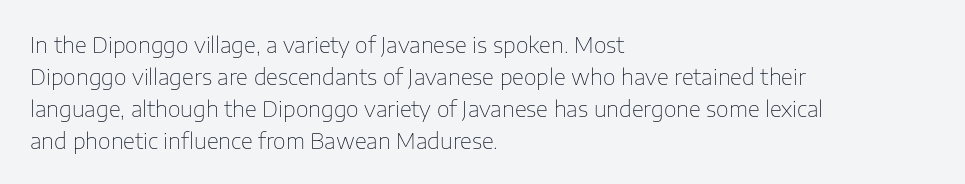
The image shows 22 px text type, upright; set left-aligned, normal line spacing (1.45x), normal letter spacing, not underlined.
